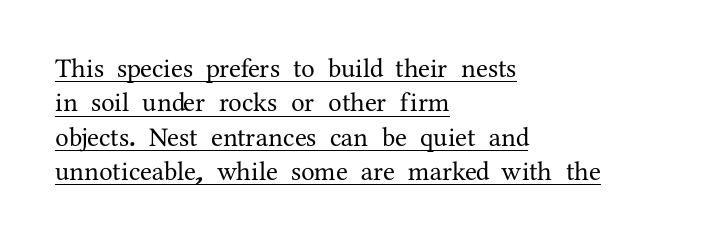
The image shows 27 px text type, upright; set left-aligned, normal line spacing (1.27x), normal letter spacing, underlined.
